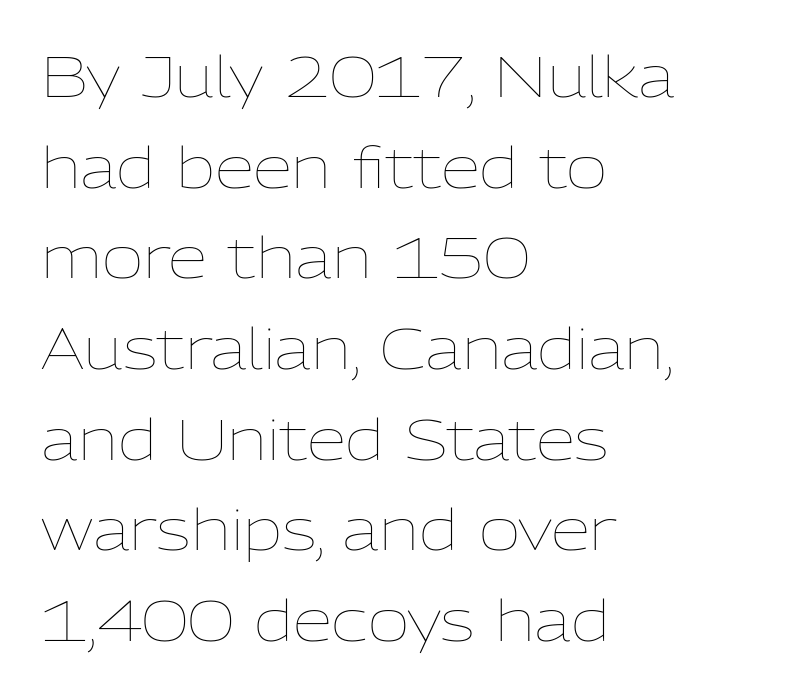
{"italic": "no", "bold": "no", "weight": "thin", "width": "normal", "stroke_contrast": "low", "x_height": "medium", "monospaced": "no", "underline": "no", "align": "left", "line_spacing": "normal", "line_spacing_ratio": 1.59, "letter_spacing": "normal", "letter_spacing_em": 0.0, "glyph_px": 57}
